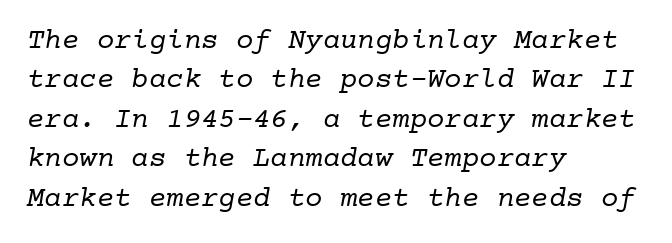
The image shows 29 px regular-weight serif type, monospaced; set left-aligned, normal line spacing (1.36x), normal letter spacing, not underlined; low stroke contrast and a medium x-height.
